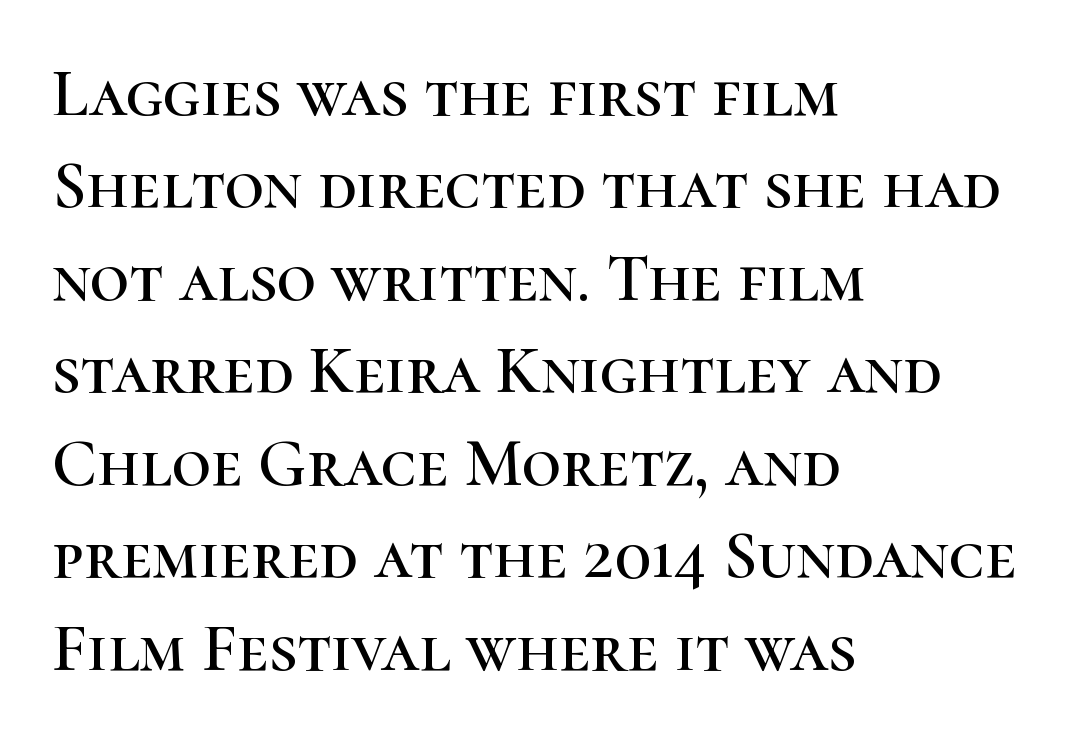
{"serif": "yes", "italic": "no", "width": "normal", "stroke_contrast": "high", "x_height": "medium", "monospaced": "no", "underline": "no", "align": "left", "line_spacing": "normal", "line_spacing_ratio": 1.36, "letter_spacing": "normal", "letter_spacing_em": 0.0, "glyph_px": 68}
